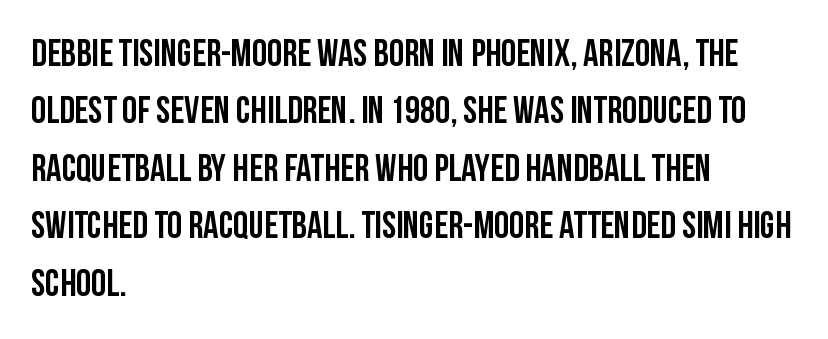
The image shows 38 px condensed sans-serif type, upright; set left-aligned, normal line spacing (1.51x), normal letter spacing, not underlined; low stroke contrast and a large x-height.
